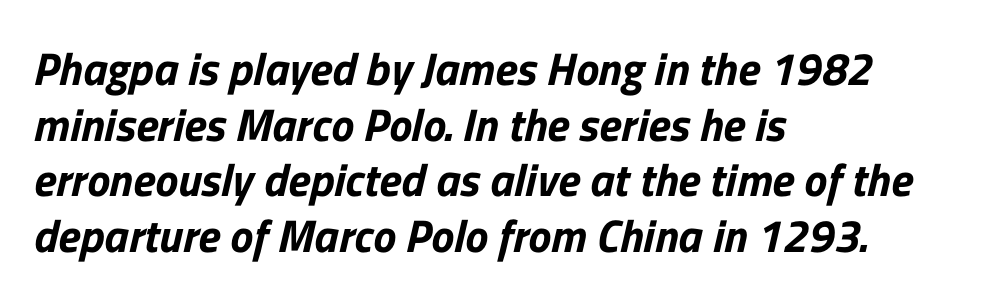
{"serif": "no", "width": "normal", "stroke_contrast": "low", "x_height": "medium", "monospaced": "no", "underline": "no", "align": "left", "line_spacing_ratio": 1.21, "letter_spacing": "normal", "letter_spacing_em": 0.0, "glyph_px": 46}
